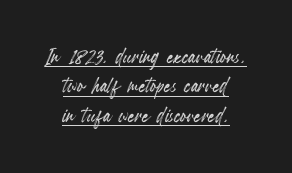
Nothing unusual about the tracking: characters are spaced as the font intends. Underlining? Definitely there. The setting favours the middle, as headings and verse often do. Reading down the column, the eye jumps only a short way to each next line.
